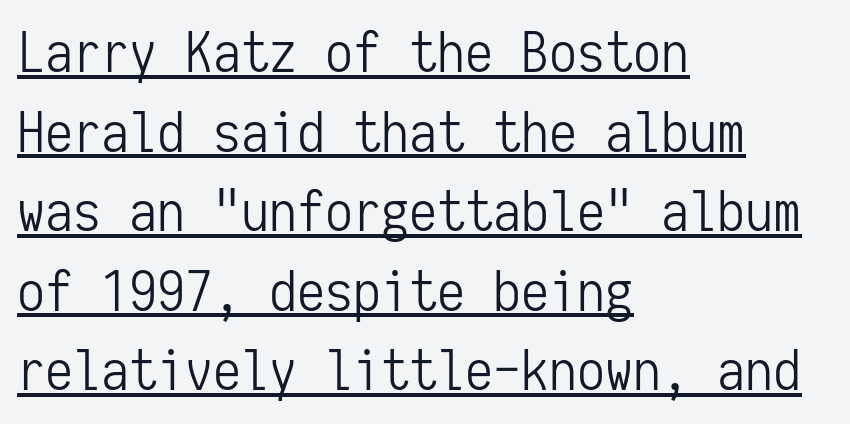
Q: Is the text bold? A: No.
Q: Is the text italic (slanted)? A: No, it is upright.
Q: Is the typeface a serif or a sans-serif typeface? A: Sans-serif.
Q: Is the text underlined? A: Yes.
Q: How is the paragraph aligned? A: Left-aligned.
Q: Is the spacing between letters normal or unusually wide? A: Normal.
Q: Is the spacing between lines tight, normal or loose? A: Normal.
Q: Width (condensed, normal, or wide)? A: Condensed.
Q: Stroke contrast? A: Low.
Q: x-height? A: Medium.
Q: Monospaced? A: Yes.
